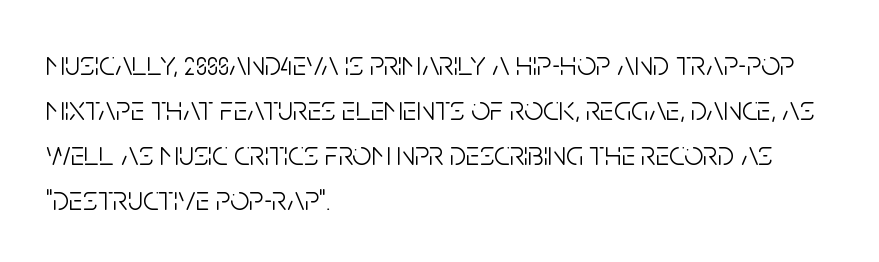
The image shows 34 px light, condensed sans-serif type, upright; set left-aligned, normal line spacing (1.32x), normal letter spacing, not underlined; low stroke contrast and a large x-height.
